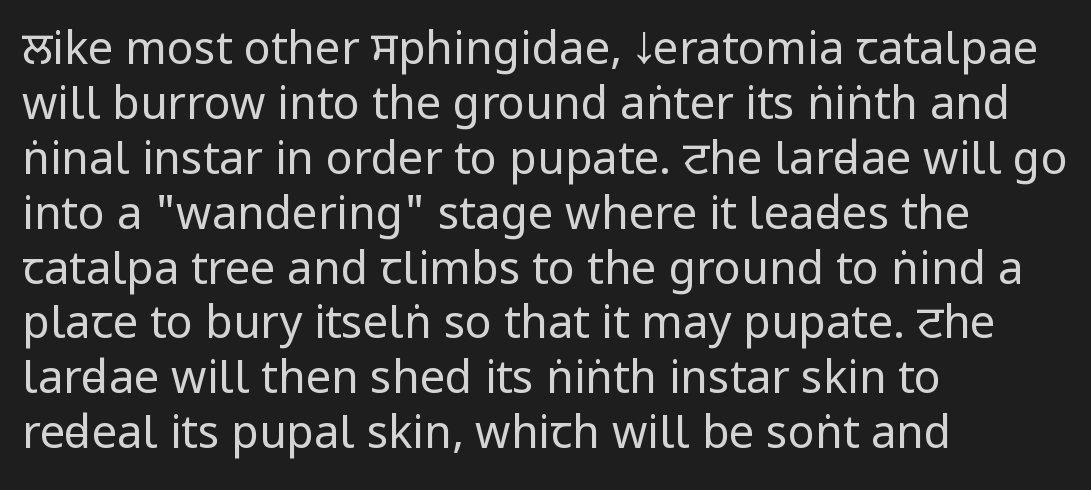
{"serif": "no", "italic": "no", "bold": "no", "weight": "regular", "width": "condensed", "stroke_contrast": "low", "x_height": "large", "monospaced": "no", "underline": "no", "align": "left", "line_spacing_ratio": 1.22, "letter_spacing": "normal", "letter_spacing_em": 0.0, "glyph_px": 45}
